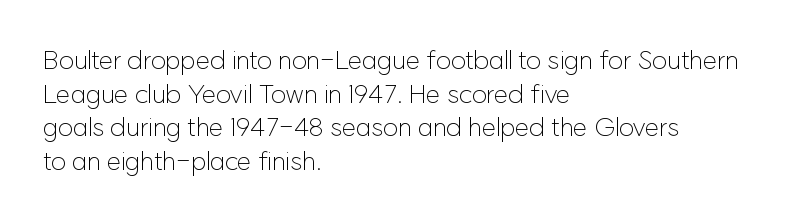
Interline gaps are of average width in this sample. In terms of posture, this sample is upright. Teacher's note: observe the even left margin — that is flush-left alignment. The cut favours lightness, reaching ordinary text weight at its darkest.
